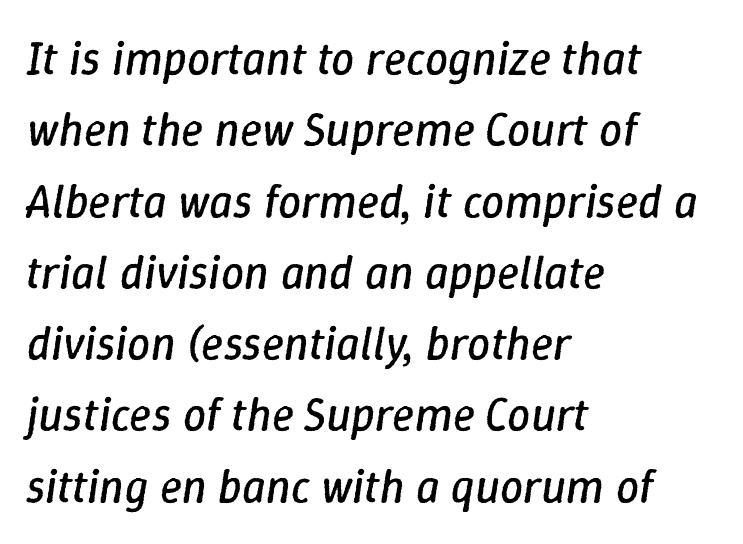
The horizontal fit of the characters is conventional and even. Quick note: underline off. This rendering uses left alignment, leaving the right contour irregular. Is this a fixed-width face? No — the glyphs have proportional, varying widths. Regarding leading, the lines here are spaced in the standard way.
